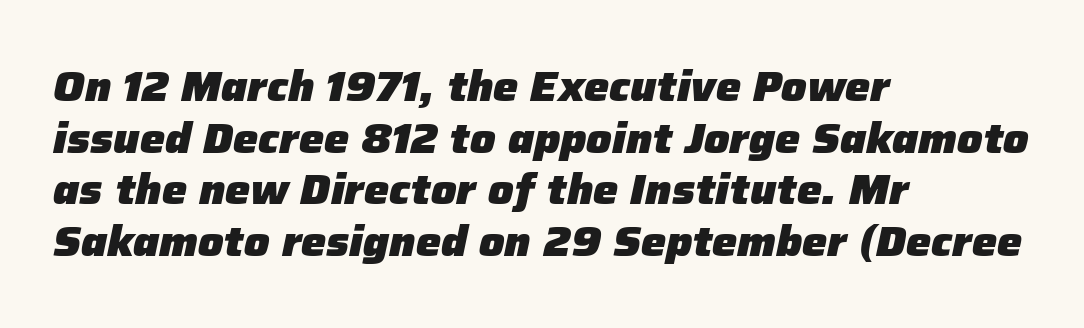
You could not count columns in this text — the font is proportionally spaced. The setting favours the left margin, as ordinary paragraphs usually do. A bare baseline throughout the passage. I'd describe the lettering as bold — thick and assertive. Here the glyphs are tracked normally, forming tight word shapes.
